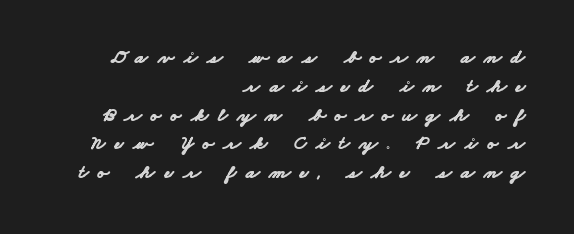
Q: Is the text bold? A: Yes.
Q: Is the text underlined? A: No.
Q: How is the paragraph aligned? A: Right-aligned.
Q: Is the spacing between letters normal or unusually wide? A: Unusually wide.
Q: Is the spacing between lines tight, normal or loose? A: Normal.
